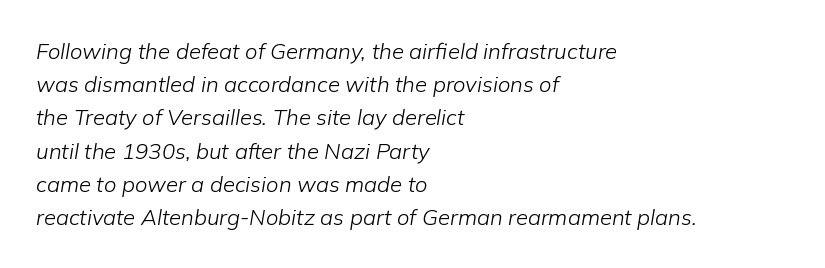
{"italic": "yes", "lean": "right", "slant_degrees": 9, "bold": "no", "underline": "no", "align": "left", "line_spacing": "normal", "line_spacing_ratio": 1.51, "letter_spacing": "normal", "letter_spacing_em": 0.0, "glyph_px": 22}
